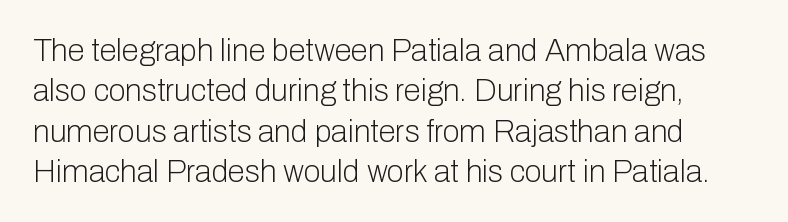
No heavy texture on the line: the type isn't bold. Proportional: the letters do not fall into vertical columns. Plain, unruled lines of type. Vertical strokes here are truly vertical. Line spacing here is normal. A typesetter would label this face a sans.
